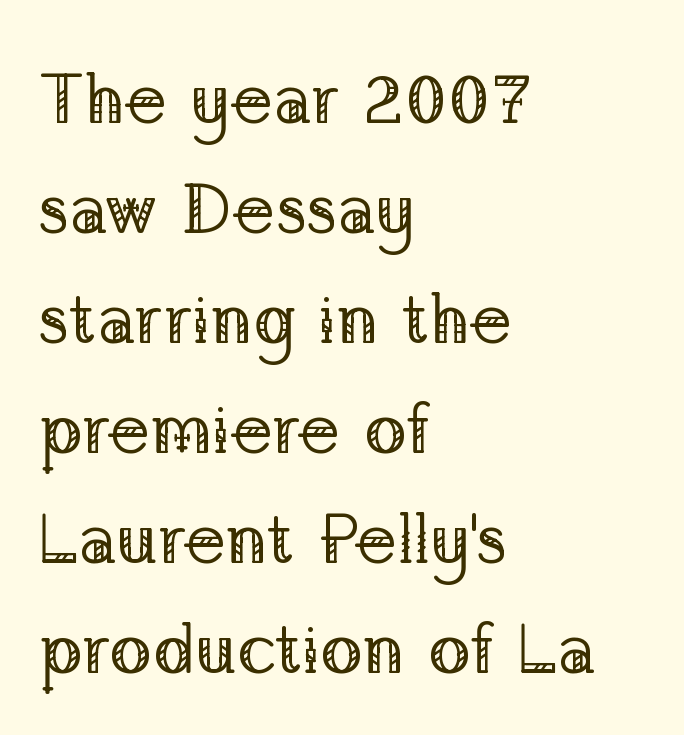
The image shows 71 px regular-weight serif type, upright; set left-aligned, normal line spacing (1.55x), normal letter spacing, not underlined; low stroke contrast and a medium x-height.
